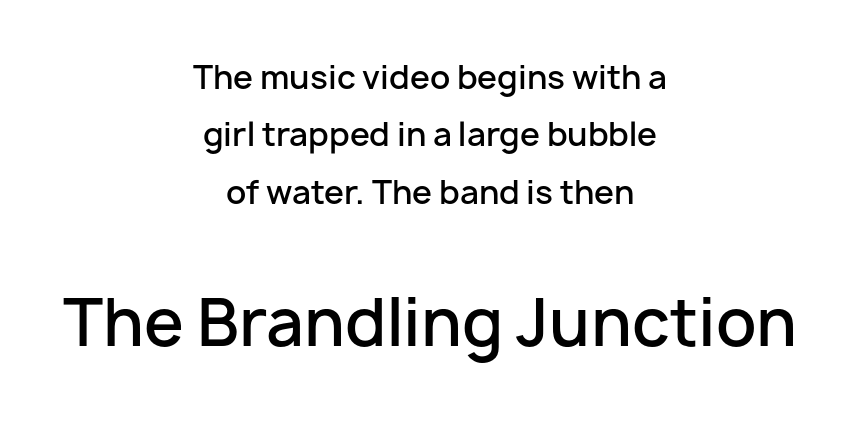
Q: Is the text bold? A: Semi-bold.
Q: Is the text italic (slanted)? A: No, it is upright.
Q: Is the typeface a serif or a sans-serif typeface? A: Sans-serif.
Q: Is the text underlined? A: No.
Q: How is the paragraph aligned? A: Centered.
Q: Is the spacing between letters normal or unusually wide? A: Normal.
Q: Which block of text is set in a larger size, the first (top) or the second (bottom)? A: The second (bottom) one.
Q: Width (condensed, normal, or wide)? A: Normal.
Q: Stroke contrast? A: Low.
Q: x-height? A: Medium.
Q: Monospaced? A: No.
